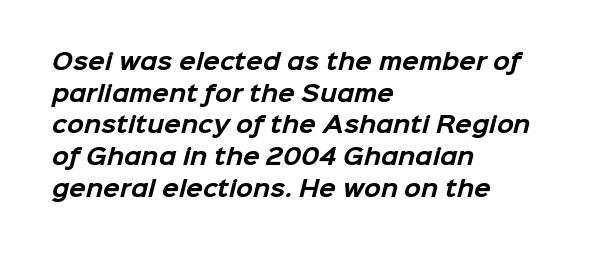
{"bold": "yes", "underline": "no", "align": "left", "line_spacing": "normal", "line_spacing_ratio": 1.44, "letter_spacing": "normal", "letter_spacing_em": 0.0, "glyph_px": 22}
